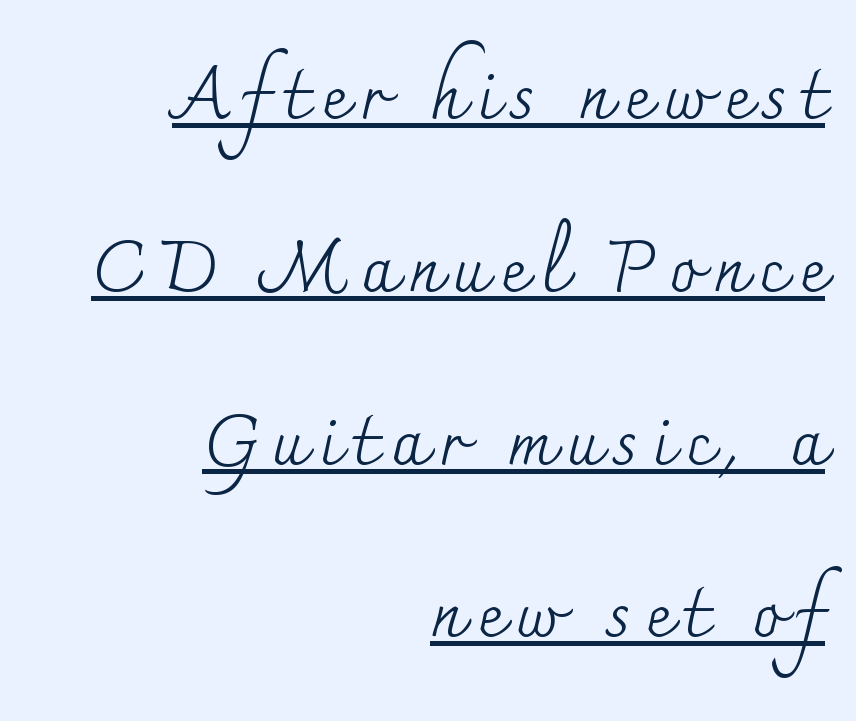
On a weight scale, this lands at 450 or below. What's the leading like? Stretched, with rows far apart. The specimen includes a rule beneath the text block's lines. The passage is arranged like a letterhead date or caption credit — flush right.
